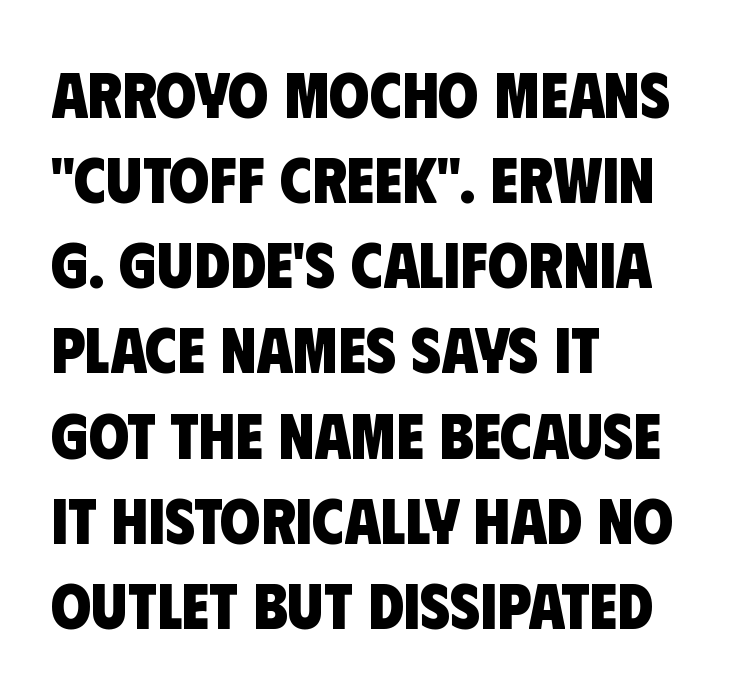
Q: Is the text bold? A: Yes.
Q: Is the typeface a serif or a sans-serif typeface? A: Sans-serif.
Q: Is the text underlined? A: No.
Q: How is the paragraph aligned? A: Left-aligned.
Q: Is the spacing between letters normal or unusually wide? A: Normal.
Q: Is the spacing between lines tight, normal or loose? A: Normal.
Q: Width (condensed, normal, or wide)? A: Condensed.
Q: Stroke contrast? A: Low.
Q: x-height? A: Large.
Q: Monospaced? A: No.
